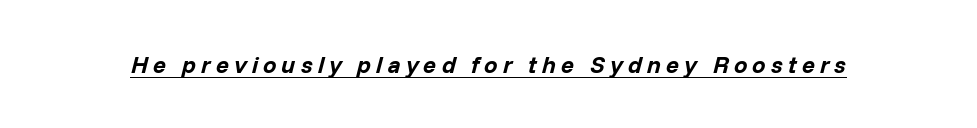
The characters look thick and weighty, a clear bold. Is the type slanted? Yes — the strokes lean at a clear angle. The string is rendered with underlining switched on. In terms of letterspacing, this is a distinctly airy, spread setting.
